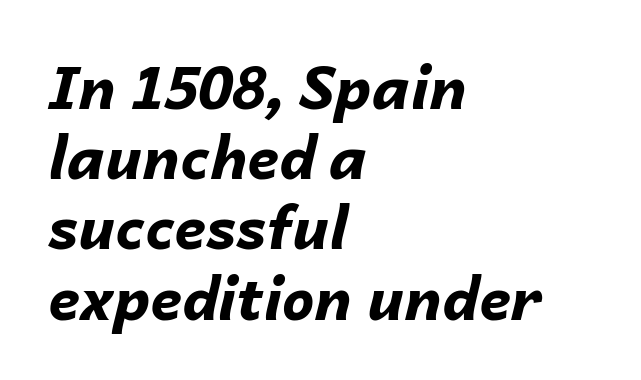
{"italic": "yes", "lean": "right", "slant_degrees": 14, "bold": "yes", "weight": "bold", "width": "normal", "stroke_contrast": "low", "x_height": "medium", "monospaced": "no", "underline": "no", "align": "left", "line_spacing_ratio": 1.21, "letter_spacing": "normal", "letter_spacing_em": 0.0, "glyph_px": 58}
